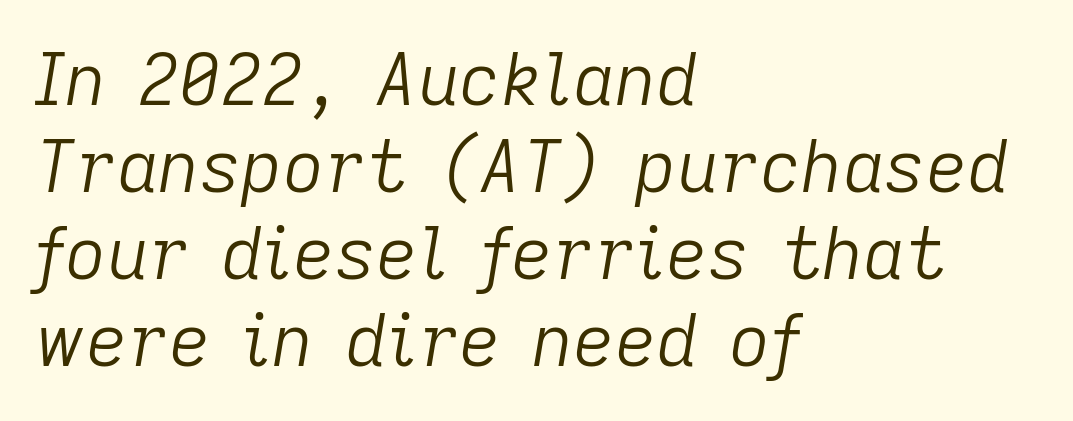
{"italic": "yes", "lean": "right", "slant_degrees": 9, "bold": "no", "weight": "light", "width": "normal", "stroke_contrast": "low", "x_height": "medium", "monospaced": "no", "underline": "no", "align": "left", "line_spacing_ratio": 1.21, "letter_spacing": "normal", "letter_spacing_em": 0.0, "glyph_px": 72}
